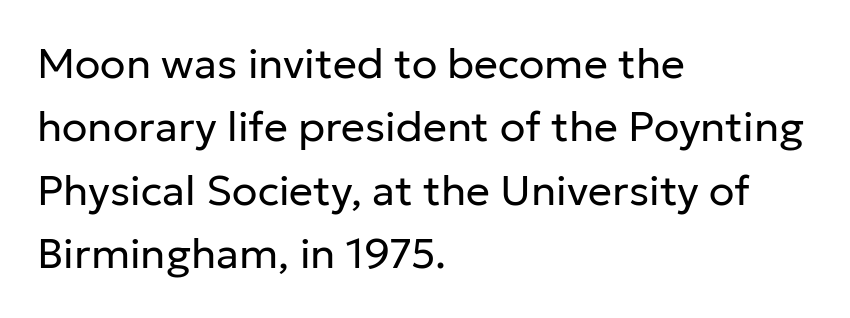
The image shows 42 px regular-weight sans-serif type, upright; set left-aligned, normal line spacing (1.51x), normal letter spacing, not underlined; low stroke contrast and a medium x-height.
